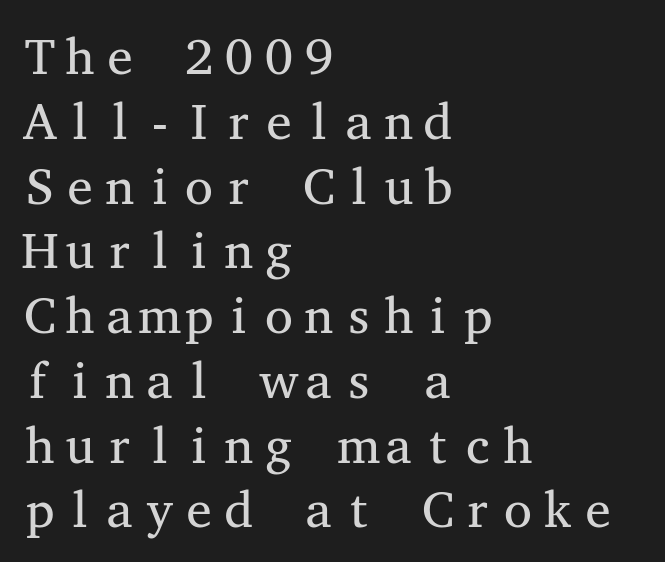
Q: Is the text bold? A: No.
Q: Is the text italic (slanted)? A: No, it is upright.
Q: Is the typeface a serif or a sans-serif typeface? A: Serif.
Q: Is the text underlined? A: No.
Q: How is the paragraph aligned? A: Left-aligned.
Q: Is the spacing between letters normal or unusually wide? A: Normal.
Q: Is the spacing between lines tight, normal or loose? A: Normal.
Q: Width (condensed, normal, or wide)? A: Wide.
Q: Stroke contrast? A: Medium.
Q: x-height? A: Medium.
Q: Monospaced? A: Yes.
